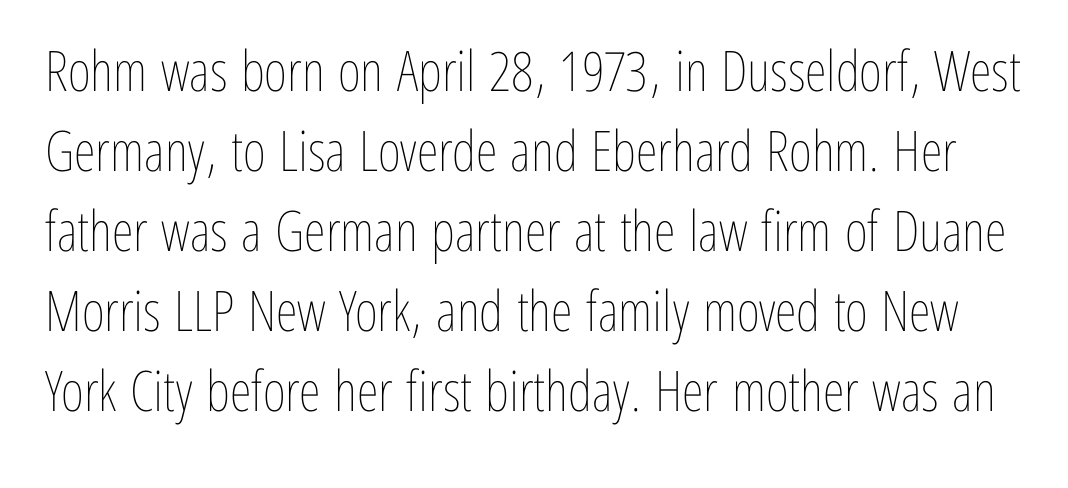
The image shows 56 px thin, condensed type, upright; set normal line spacing (1.43x), normal letter spacing, not underlined; low stroke contrast and a medium x-height.
